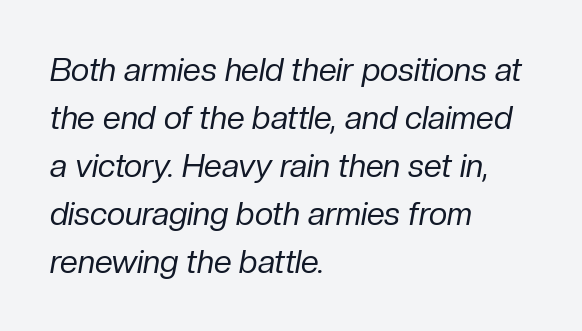
Q: Is the text bold? A: No.
Q: Is the text italic (slanted)? A: Yes, it leans right by about 10 degrees.
Q: Is the text underlined? A: No.
Q: How is the paragraph aligned? A: Left-aligned.
Q: Is the spacing between letters normal or unusually wide? A: Normal.
Q: Is the spacing between lines tight, normal or loose? A: Normal.
Q: Width (condensed, normal, or wide)? A: Normal.
Q: Stroke contrast? A: Low.
Q: x-height? A: Medium.
Q: Monospaced? A: No.
